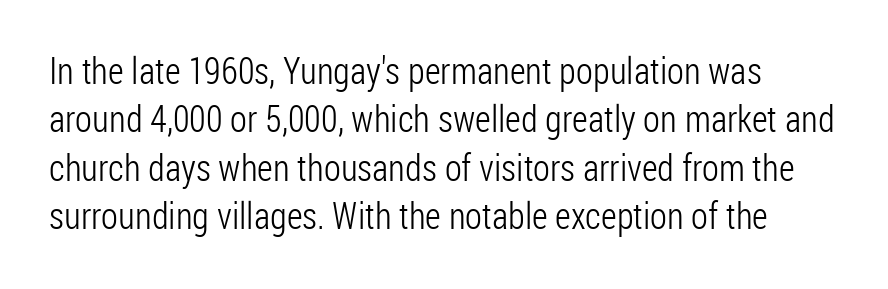
Observe the ordinary spacing: letters are neighbours, not strangers. No extra ink here — the face is not bold. Any mark beneath the type? The region is blank. The axis of the letterforms is exactly vertical. Evenly set lines give the paragraph a standard silhouette.
